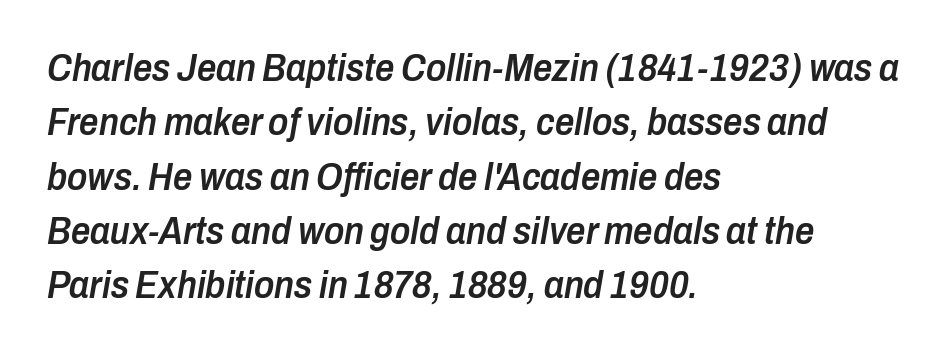
How would I describe the line gaps? Plain and ordinary. This is moderately heavy type, rendered in semibold. This rendering leaves character spacing at its baseline value. Is the block centered? No — it sits flush against the left margin. The glyphs look as if they've been sheared to an angle.
